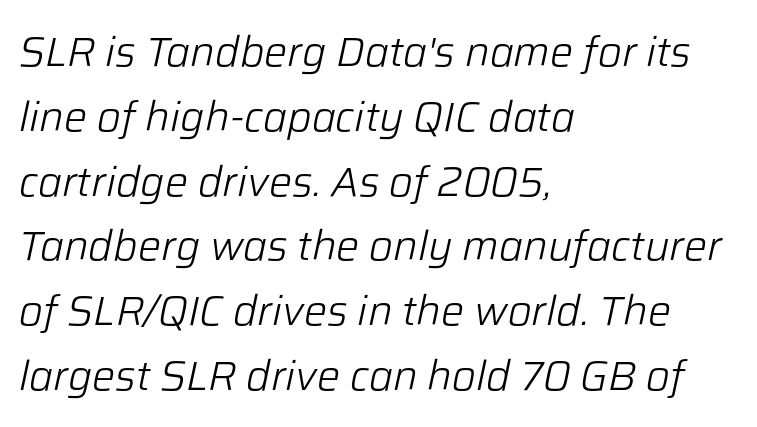
{"italic": "yes", "lean": "right", "slant_degrees": 12, "bold": "no", "weight": "light", "width": "normal", "stroke_contrast": "low", "x_height": "medium", "monospaced": "no", "underline": "no", "align": "left", "line_spacing": "normal", "line_spacing_ratio": 1.58, "letter_spacing": "normal", "letter_spacing_em": 0.0, "glyph_px": 41}
